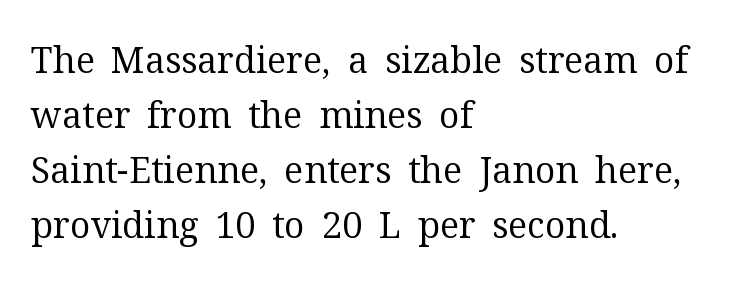
Q: Is the text bold? A: No.
Q: Is the text italic (slanted)? A: No, it is upright.
Q: Is the typeface a serif or a sans-serif typeface? A: Serif.
Q: Is the text underlined? A: No.
Q: How is the paragraph aligned? A: Left-aligned.
Q: Is the spacing between letters normal or unusually wide? A: Normal.
Q: Is the spacing between lines tight, normal or loose? A: Normal.
Q: Width (condensed, normal, or wide)? A: Normal.
Q: Stroke contrast? A: Medium.
Q: x-height? A: Medium.
Q: Monospaced? A: No.
